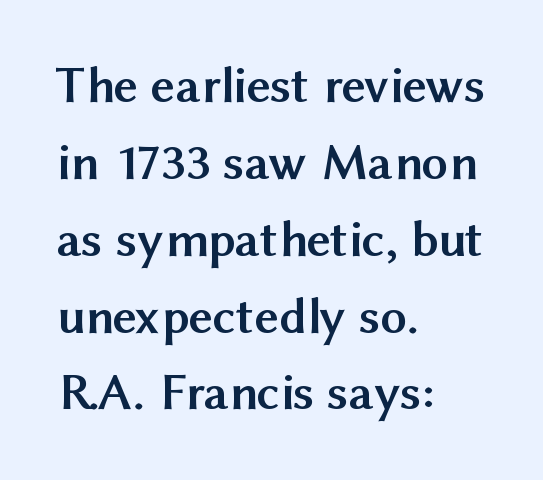
{"serif": "no", "italic": "no", "bold": "yes", "weight": "semibold", "width": "normal", "stroke_contrast": "medium", "x_height": "medium", "monospaced": "no", "underline": "no", "align": "left", "line_spacing": "normal", "line_spacing_ratio": 1.45, "letter_spacing": "normal", "letter_spacing_em": 0.0, "glyph_px": 53}
